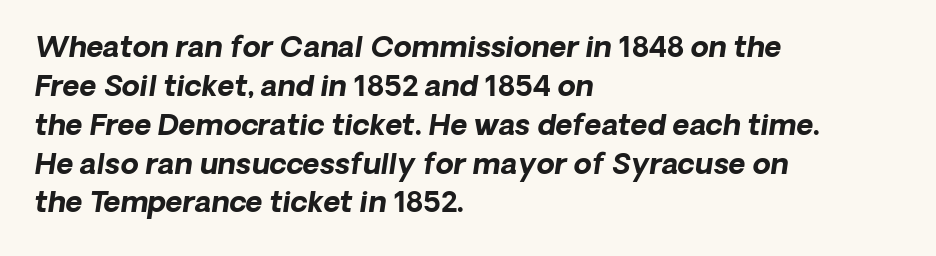
{"italic": "yes", "lean": "right", "slant_degrees": 8, "bold": "yes", "weight": "bold", "width": "normal", "stroke_contrast": "low", "x_height": "medium", "monospaced": "no", "underline": "no", "align": "left", "line_spacing": "normal", "line_spacing_ratio": 1.34, "letter_spacing": "normal", "letter_spacing_em": 0.0, "glyph_px": 29}
